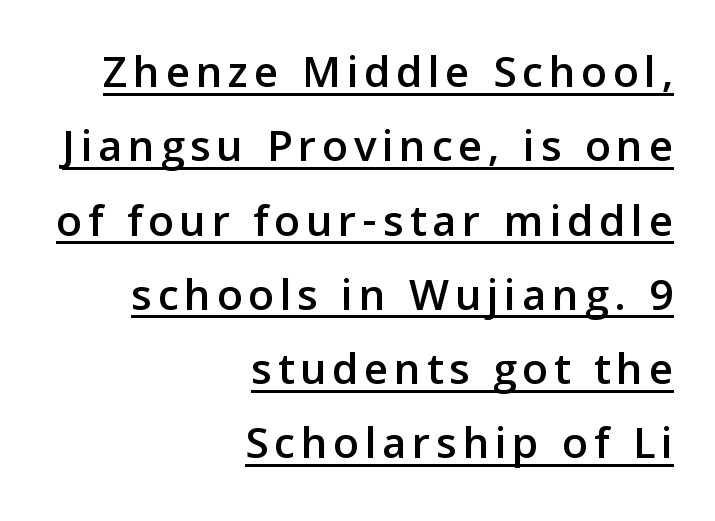
Q: Is the text italic (slanted)? A: No, it is upright.
Q: Is the typeface a serif or a sans-serif typeface? A: Sans-serif.
Q: Is the text underlined? A: Yes.
Q: How is the paragraph aligned? A: Right-aligned.
Q: Is the spacing between lines tight, normal or loose? A: Normal.
Q: Width (condensed, normal, or wide)? A: Normal.
Q: Stroke contrast? A: Low.
Q: x-height? A: Medium.
Q: Monospaced? A: No.
